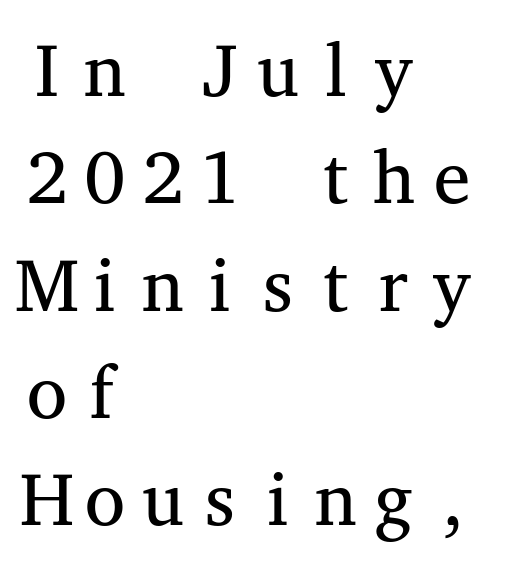
Italic? Not at all — the glyphs are vertical. The rows are spaced the way most documents space them. These lines are composed in type with serifs. The face used here is monospaced, like something from a code editor.
